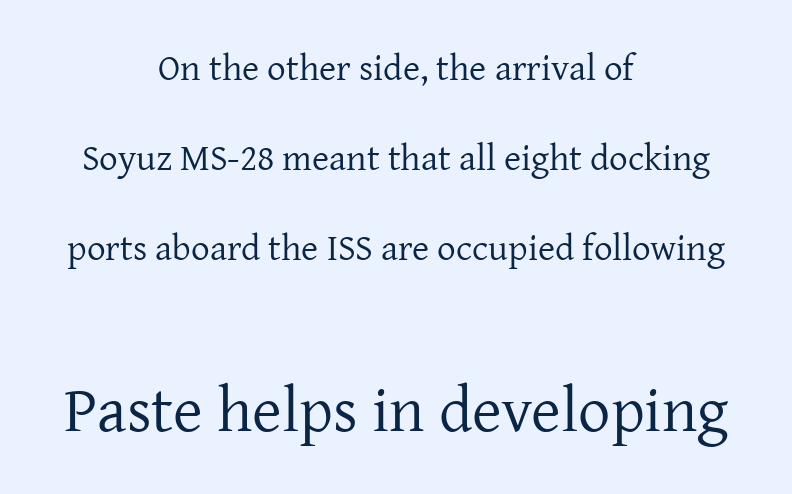
{"serif": "yes", "italic": "no", "bold": "no", "weight": "regular", "width": "normal", "stroke_contrast": "low", "x_height": "medium", "monospaced": "no", "underline": "no", "align": "center", "line_spacing": "loose", "line_spacing_ratio": 2.43, "letter_spacing": "normal", "letter_spacing_em": 0.0, "larger_block": "second", "size_ratio": 1.73, "glyph_px": 64}
